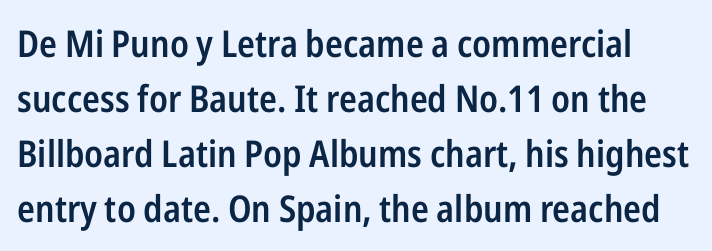
Type style note: lacks serifs. The lettering holds an erect, upright posture throughout. Baseline-to-baseline distance is the conventional proportion of letter height. Varying glyph widths throughout — classic text-font behaviour.
